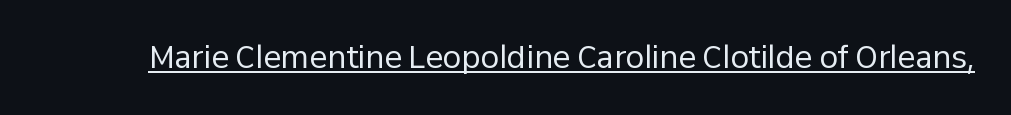
{"serif": "no", "italic": "no", "bold": "no", "weight": "regular", "width": "normal", "stroke_contrast": "low", "x_height": "medium", "monospaced": "no", "underline": "yes", "letter_spacing": "normal", "letter_spacing_em": 0.0, "glyph_px": 30}
